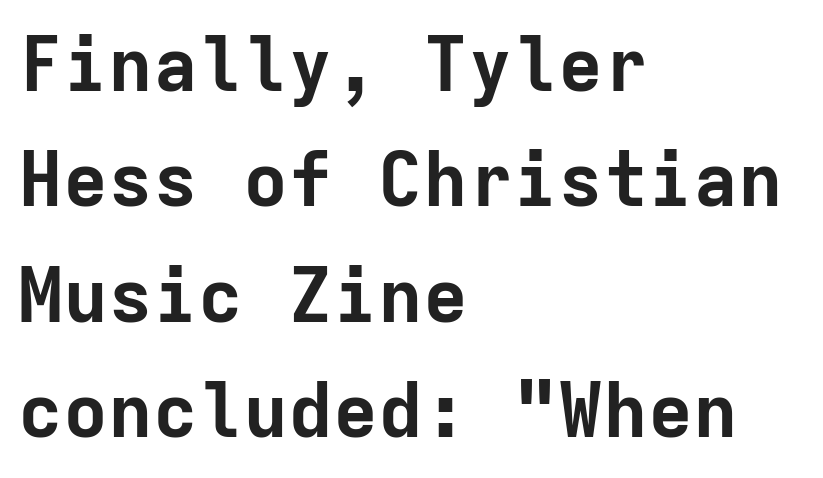
I'd call this a sans setting — the letters go barefoot. One glance says typical: line gaps are just what's usual. Ascenders rise straight up at ninety degrees. Monospaced: the letters line up in strict vertical columns. Caption: bold face, heavy strokes.
